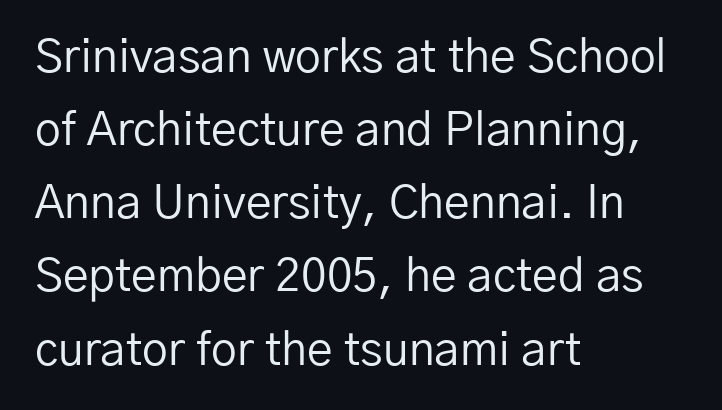
{"serif": "no", "italic": "no", "bold": "no", "weight": "regular", "width": "normal", "stroke_contrast": "low", "x_height": "medium", "monospaced": "no", "underline": "no", "align": "left", "line_spacing": "normal", "line_spacing_ratio": 1.59, "letter_spacing": "normal", "letter_spacing_em": 0.0, "glyph_px": 46}
